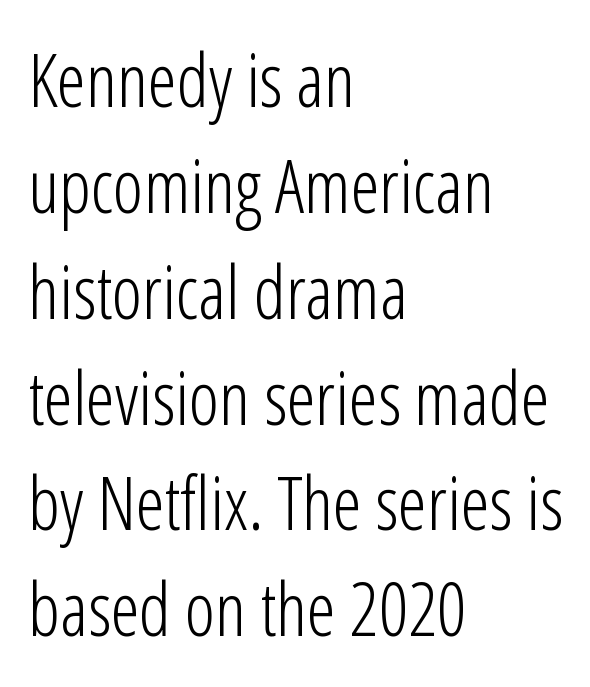
The designer left line spacing at the default. The font family rendered here belongs to the sans-serif group. Nobody touched the tracking dial on this one. Leftover space on each line is placed entirely after the last word.
